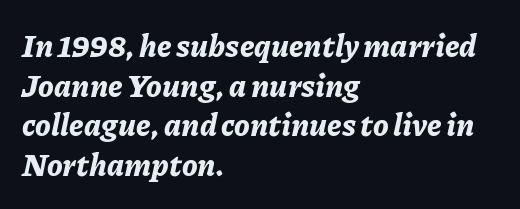
{"italic": "yes", "lean": "right", "slant_degrees": 11, "bold": "yes", "weight": "bold", "width": "normal", "stroke_contrast": "low", "x_height": "medium", "monospaced": "no", "underline": "no", "align": "left", "line_spacing": "normal", "line_spacing_ratio": 1.28, "letter_spacing": "normal", "letter_spacing_em": 0.0, "glyph_px": 31}
